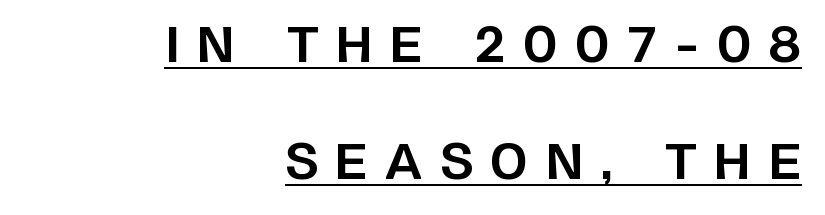
Caption: expanded tracking, letters set apart. Weight check: bold — yes, fully. The face used here is proportionally spaced, like ordinary book or web type. Successive baselines arrive slowly, with a big drop between each.
